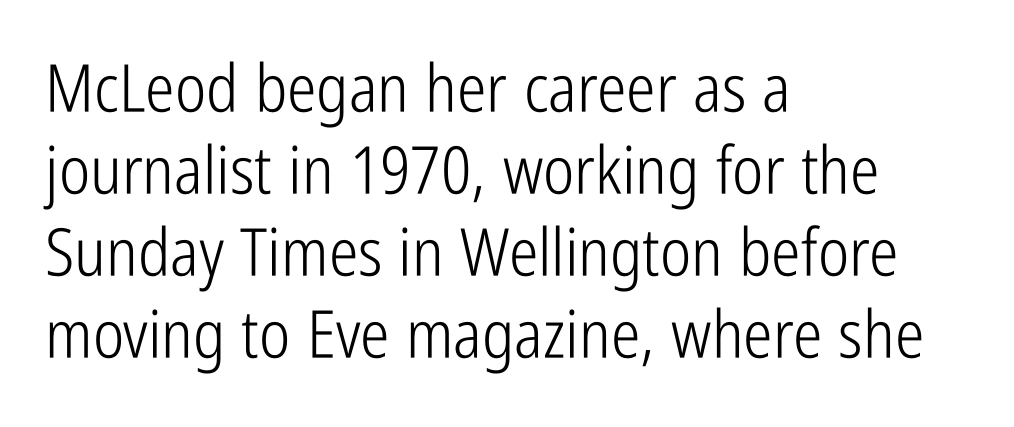
Q: Is the text bold? A: No.
Q: Is the text italic (slanted)? A: No, it is upright.
Q: Is the typeface a serif or a sans-serif typeface? A: Sans-serif.
Q: Is the text underlined? A: No.
Q: How is the paragraph aligned? A: Left-aligned.
Q: Is the spacing between letters normal or unusually wide? A: Normal.
Q: Width (condensed, normal, or wide)? A: Condensed.
Q: Stroke contrast? A: Low.
Q: x-height? A: Medium.
Q: Monospaced? A: No.
